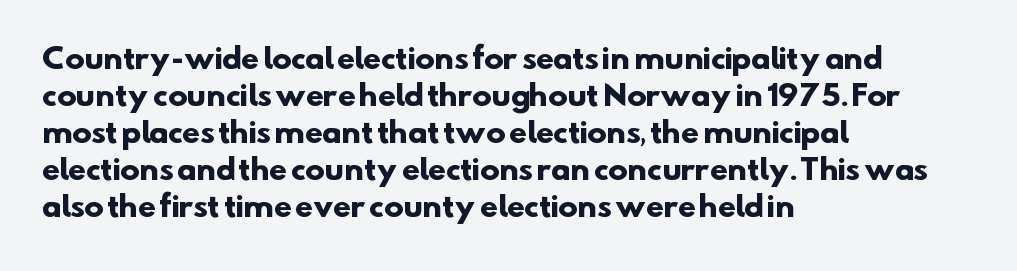
Q: Is the text bold? A: Yes.
Q: Is the typeface a serif or a sans-serif typeface? A: Sans-serif.
Q: Is the text underlined? A: No.
Q: How is the paragraph aligned? A: Left-aligned.
Q: Is the spacing between letters normal or unusually wide? A: Normal.
Q: Is the spacing between lines tight, normal or loose? A: Normal.
Q: Width (condensed, normal, or wide)? A: Normal.
Q: Stroke contrast? A: Low.
Q: x-height? A: Small.
Q: Monospaced? A: No.
